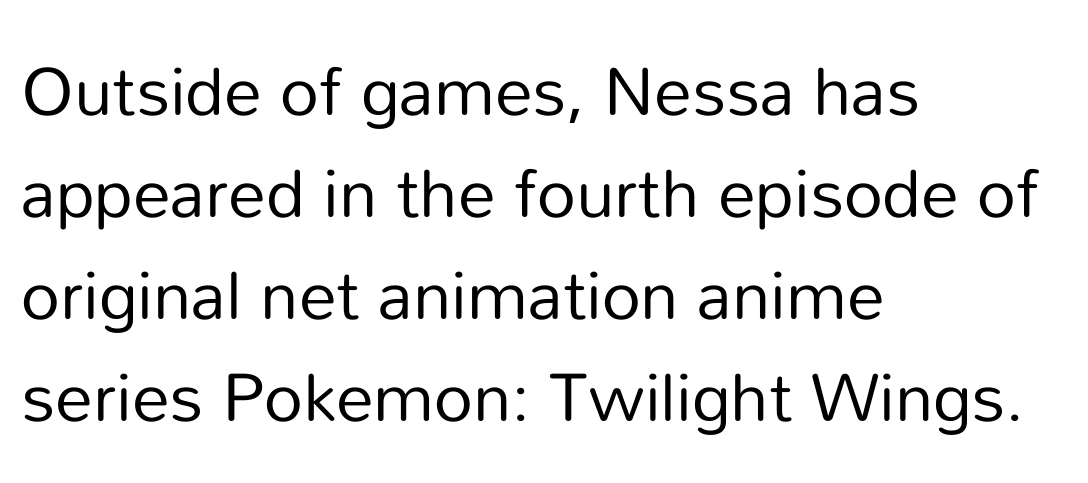
Q: Is the text bold? A: No.
Q: Is the text italic (slanted)? A: No, it is upright.
Q: Is the typeface a serif or a sans-serif typeface? A: Sans-serif.
Q: Is the text underlined? A: No.
Q: How is the paragraph aligned? A: Left-aligned.
Q: Is the spacing between letters normal or unusually wide? A: Normal.
Q: Is the spacing between lines tight, normal or loose? A: Normal.
Q: Width (condensed, normal, or wide)? A: Normal.
Q: Stroke contrast? A: Low.
Q: x-height? A: Medium.
Q: Monospaced? A: No.
